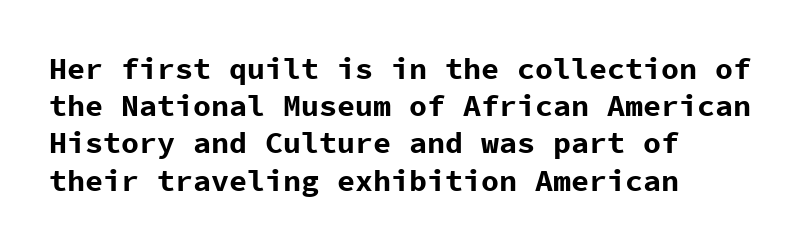
Q: Is the text bold? A: Yes.
Q: Is the text italic (slanted)? A: No, it is upright.
Q: Is the typeface a serif or a sans-serif typeface? A: Sans-serif.
Q: Is the text underlined? A: No.
Q: How is the paragraph aligned? A: Left-aligned.
Q: Is the spacing between letters normal or unusually wide? A: Normal.
Q: Width (condensed, normal, or wide)? A: Normal.
Q: Stroke contrast? A: Low.
Q: x-height? A: Medium.
Q: Monospaced? A: Yes.
